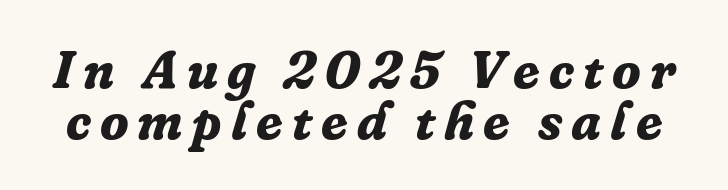
Q: Is the text bold? A: Yes.
Q: Is the text italic (slanted)? A: Yes, it leans right by about 16 degrees.
Q: Is the typeface a serif or a sans-serif typeface? A: Serif.
Q: Is the text underlined? A: No.
Q: Is the spacing between lines tight, normal or loose? A: Tight.
Q: Width (condensed, normal, or wide)? A: Normal.
Q: Stroke contrast? A: Low.
Q: x-height? A: Medium.
Q: Monospaced? A: No.
